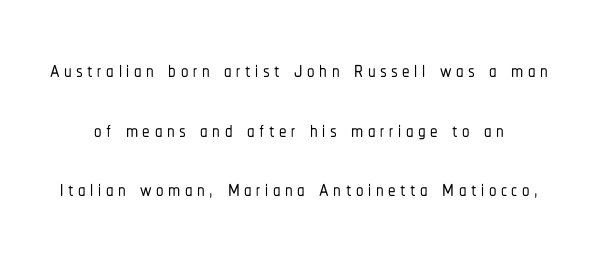
The rendering uses natural spacing where letterforms have individual widths. In terms of leading, this rendering errs on the spacious side. Italic? Not at all — the glyphs are vertical. Check under the words: just untouched page. The typeface chosen for these lines omits serifs.
